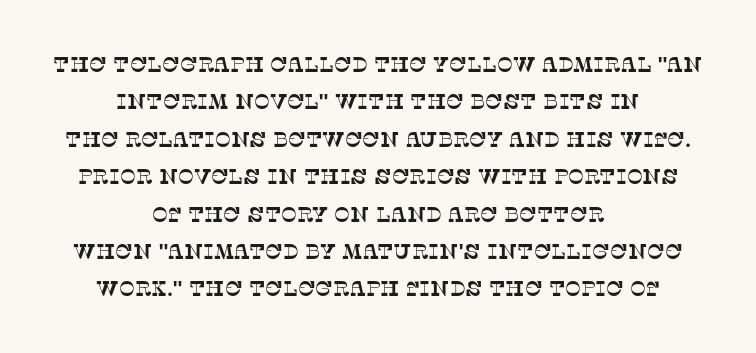
{"underline": "no", "align": "center", "line_spacing_ratio": 1.78, "letter_spacing": "normal", "letter_spacing_em": 0.0, "glyph_px": 21}
